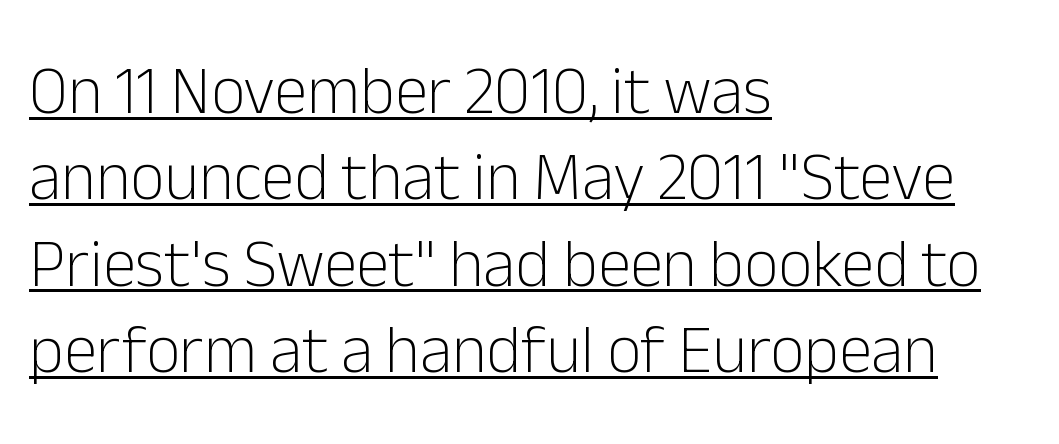
Q: Is the text bold? A: No.
Q: Is the text italic (slanted)? A: No, it is upright.
Q: Is the typeface a serif or a sans-serif typeface? A: Sans-serif.
Q: Is the text underlined? A: Yes.
Q: How is the paragraph aligned? A: Left-aligned.
Q: Is the spacing between letters normal or unusually wide? A: Normal.
Q: Is the spacing between lines tight, normal or loose? A: Normal.
Q: Width (condensed, normal, or wide)? A: Normal.
Q: Stroke contrast? A: Low.
Q: x-height? A: Medium.
Q: Monospaced? A: No.
